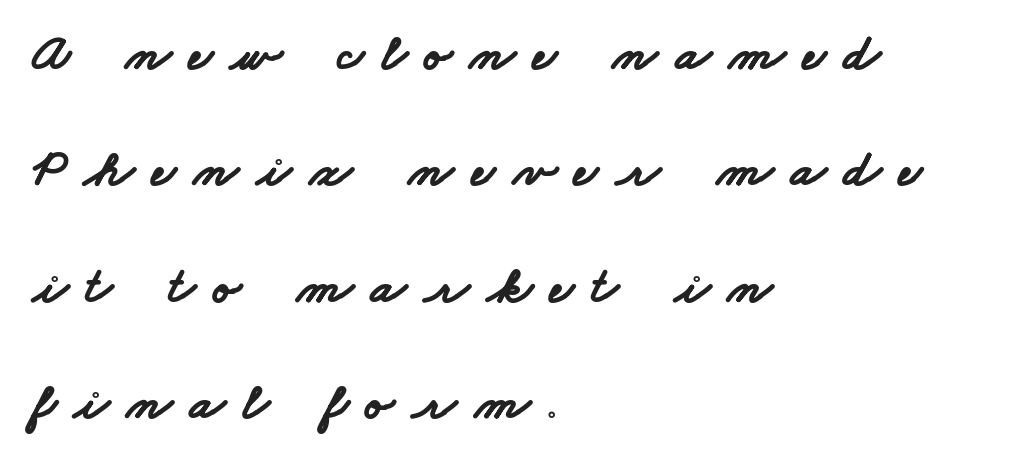
The image shows 52 px bold, wide sans-serif type; set left-aligned, loose line spacing (2.24x), unusually wide letter spacing (+0.34 em), not underlined; low stroke contrast and a small x-height.
